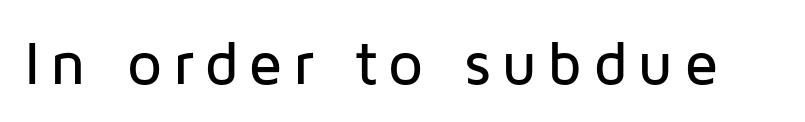
{"serif": "no", "italic": "no", "width": "normal", "stroke_contrast": "low", "x_height": "medium", "monospaced": "no", "underline": "no", "glyph_px": 62}
